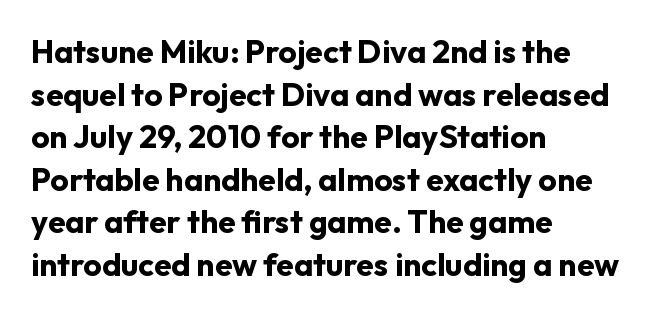
Notice how thick the strokes are: this is what a full bold looks like. Nope, no serifs anywhere on these letters. The typesetter chose a ragged-right arrangement here. Regarding leading, the lines here are spaced in the standard way. Students, note that the glyphs here touch the page at normal intervals.
